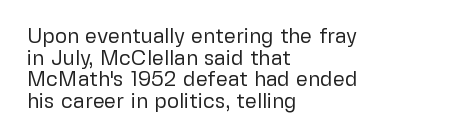
{"italic": "no", "bold": "no", "underline": "no", "align": "left", "line_spacing": "tight", "line_spacing_ratio": 1.03, "letter_spacing": "normal", "letter_spacing_em": 0.0, "glyph_px": 21}
